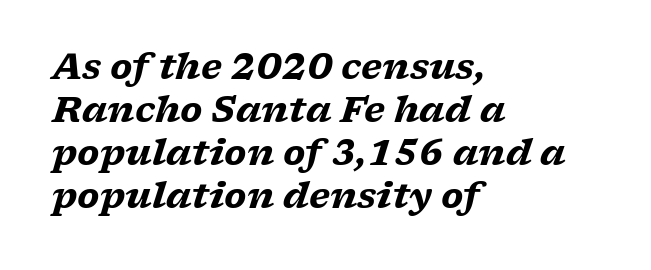
The image shows 35 px heavy, wide serif type, italic (leaning right); set left-aligned, line spacing 1.23x, normal letter spacing, not underlined; low stroke contrast and a medium x-height.
